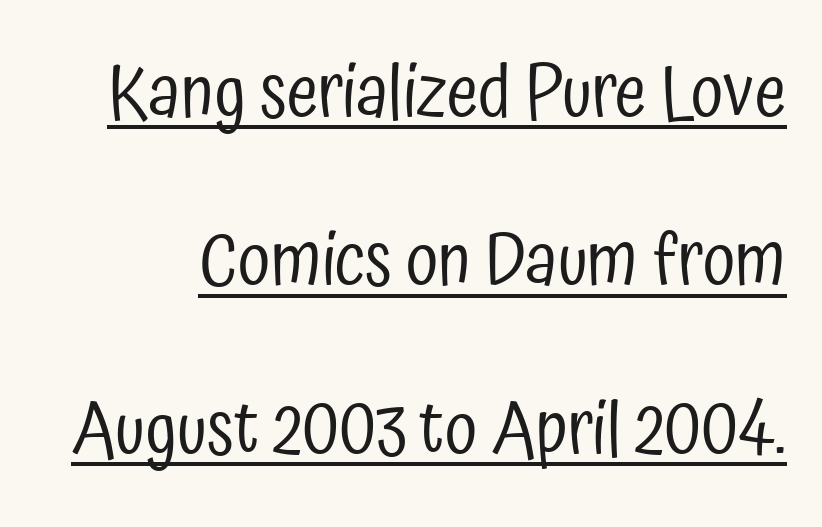
Q: Is the text bold? A: No.
Q: Is the text italic (slanted)? A: No, it is upright.
Q: Is the typeface a serif or a sans-serif typeface? A: Sans-serif.
Q: Is the text underlined? A: Yes.
Q: Is the spacing between letters normal or unusually wide? A: Normal.
Q: Is the spacing between lines tight, normal or loose? A: Loose.
Q: Width (condensed, normal, or wide)? A: Condensed.
Q: Stroke contrast? A: Low.
Q: x-height? A: Medium.
Q: Monospaced? A: No.
